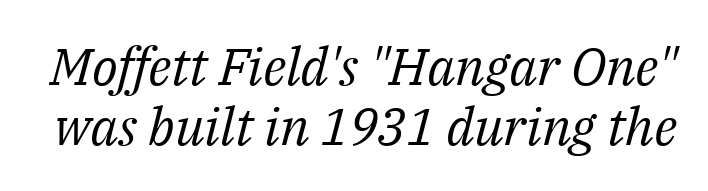
The image shows 52 px regular-weight serif type, italic (leaning right); set tight line spacing (1.15x), normal letter spacing, not underlined; medium stroke contrast and a medium x-height.
